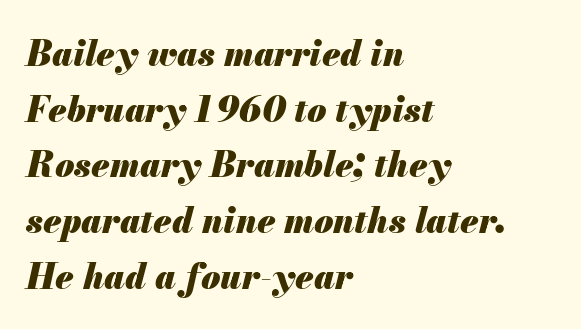
Q: Is the text bold? A: Yes.
Q: Is the text italic (slanted)? A: Yes, it leans right by about 13 degrees.
Q: Is the text underlined? A: No.
Q: How is the paragraph aligned? A: Left-aligned.
Q: Is the spacing between letters normal or unusually wide? A: Normal.
Q: Is the spacing between lines tight, normal or loose? A: Normal.
Q: Width (condensed, normal, or wide)? A: Normal.
Q: Stroke contrast? A: Medium.
Q: x-height? A: Small.
Q: Monospaced? A: No.
